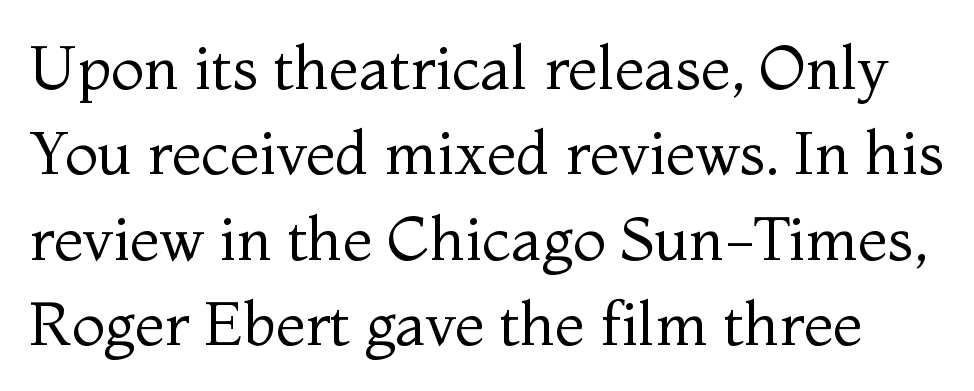
Q: Is the text bold? A: No.
Q: Is the text italic (slanted)? A: No, it is upright.
Q: Is the typeface a serif or a sans-serif typeface? A: Serif.
Q: Is the text underlined? A: No.
Q: Is the spacing between letters normal or unusually wide? A: Normal.
Q: Is the spacing between lines tight, normal or loose? A: Normal.
Q: Width (condensed, normal, or wide)? A: Normal.
Q: Stroke contrast? A: Medium.
Q: x-height? A: Medium.
Q: Monospaced? A: No.
